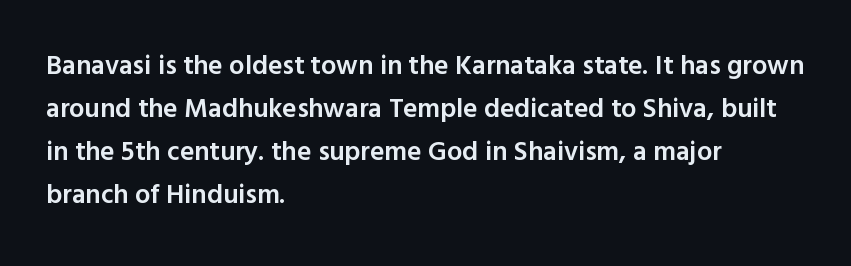
Decoration check: the copy has no underline. A classic flush-left, rag-right setting is used for this passage. Notice how descenders clear the ascenders below comfortably — that's standard leading. Tracking value appears to be zero — textbook default spacing.
